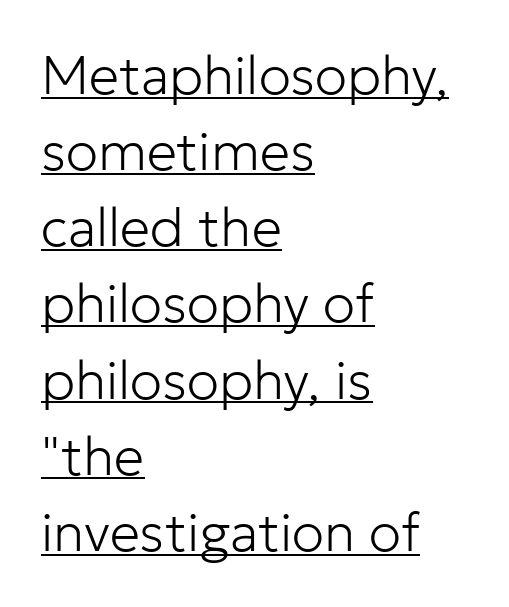
The passage shown is typed in a proportional face where columns would drift. Every character sits straight up, as roman type does. The rendering anchors every line to the left-hand side. Unlike a traditional serif, this face leaves its strokes unadorned. Caption: face not bold, strokes unweighted. The sample's only ornament is a line tracing under the words.
